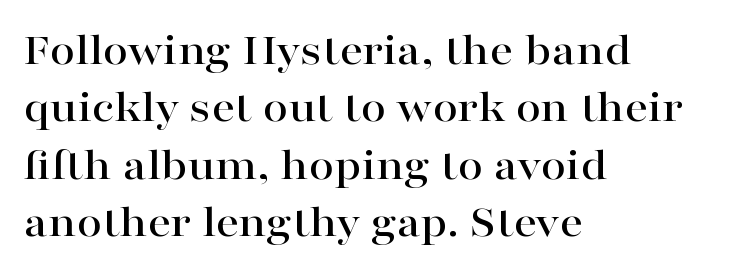
{"serif": "yes", "italic": "no", "width": "wide", "stroke_contrast": "high", "x_height": "medium", "monospaced": "no", "underline": "no", "align": "left", "line_spacing": "normal", "line_spacing_ratio": 1.25, "letter_spacing": "normal", "letter_spacing_em": 0.0, "glyph_px": 46}
